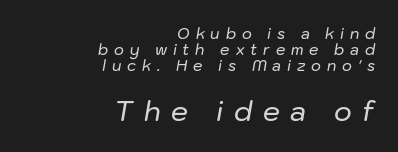
Q: Is the text italic (slanted)? A: Yes, it leans right by about 10 degrees.
Q: Is the text underlined? A: No.
Q: How is the paragraph aligned? A: Right-aligned.
Q: Is the spacing between letters normal or unusually wide? A: Unusually wide.
Q: Is the spacing between lines tight, normal or loose? A: Tight.
Q: Which block of text is set in a larger size, the first (top) or the second (bottom)? A: The second (bottom) one.
